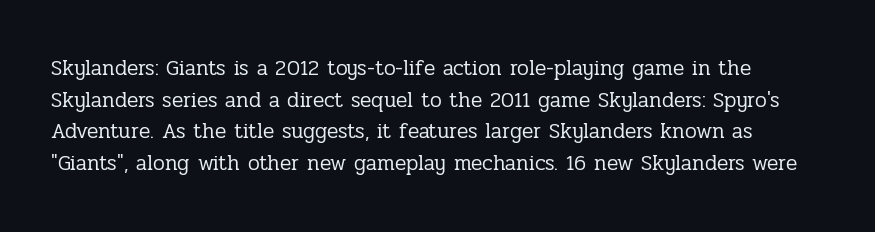
Rule under the text: the space is simply empty. Heaviness? Minimal to ordinary, like unemphasized prose. The type sits square on the baseline with zero lean. Glyph-to-glyph distance matches everyday printed text. Compared with typical paragraphs, the rows here are spaced about the same.
